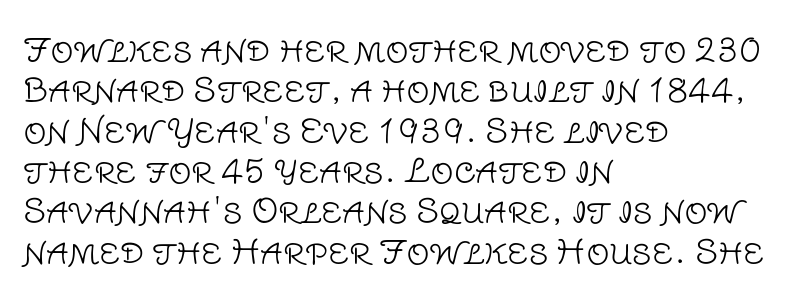
The image shows 32 px light sans-serif type; set left-aligned, normal line spacing (1.26x), normal letter spacing, not underlined; low stroke contrast and a large x-height.
